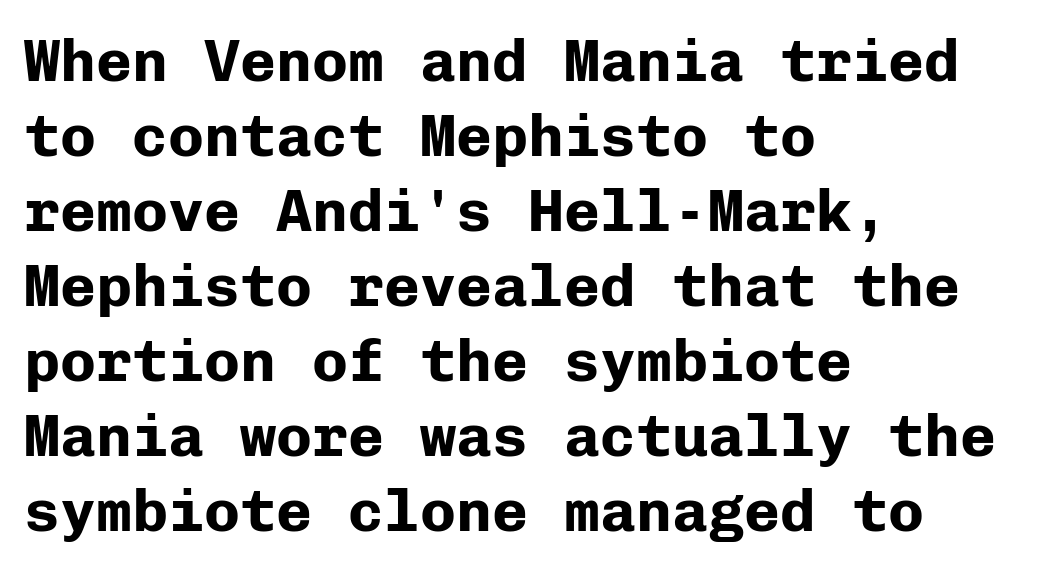
Q: Is the text bold? A: Yes.
Q: Is the text italic (slanted)? A: No, it is upright.
Q: Is the typeface a serif or a sans-serif typeface? A: Sans-serif.
Q: Is the text underlined? A: No.
Q: How is the paragraph aligned? A: Left-aligned.
Q: Is the spacing between letters normal or unusually wide? A: Normal.
Q: Is the spacing between lines tight, normal or loose? A: Normal.
Q: Width (condensed, normal, or wide)? A: Normal.
Q: Stroke contrast? A: Low.
Q: x-height? A: Medium.
Q: Monospaced? A: Yes.
